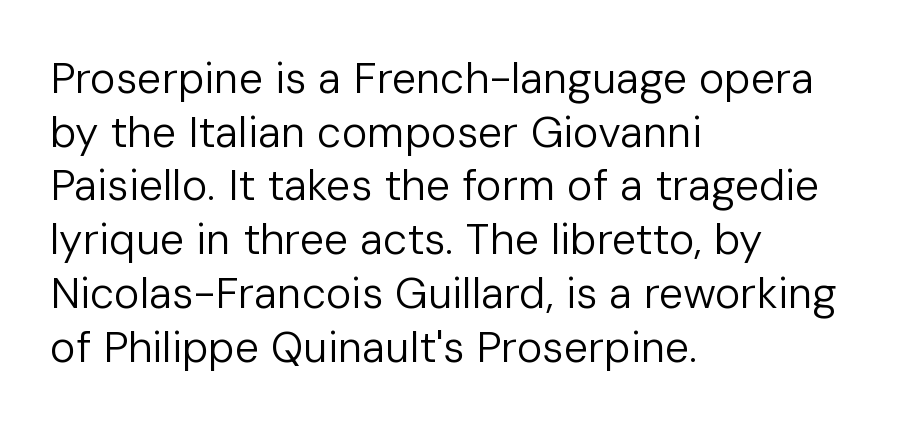
Q: Is the text bold? A: No.
Q: Is the text italic (slanted)? A: No, it is upright.
Q: Is the typeface a serif or a sans-serif typeface? A: Sans-serif.
Q: Is the text underlined? A: No.
Q: How is the paragraph aligned? A: Left-aligned.
Q: Is the spacing between letters normal or unusually wide? A: Normal.
Q: Is the spacing between lines tight, normal or loose? A: Normal.
Q: Width (condensed, normal, or wide)? A: Normal.
Q: Stroke contrast? A: Low.
Q: x-height? A: Medium.
Q: Monospaced? A: No.
